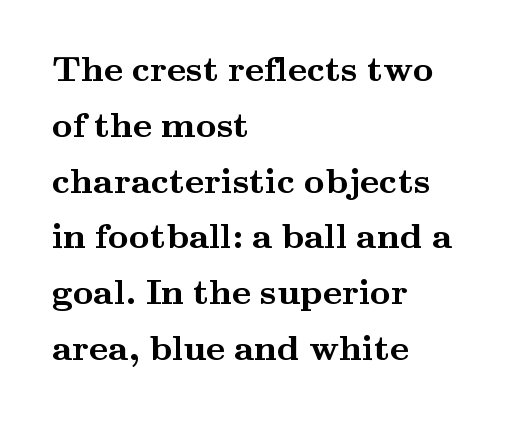
{"serif": "yes", "italic": "no", "bold": "yes", "weight": "semibold", "width": "wide", "stroke_contrast": "medium", "x_height": "small", "monospaced": "no", "underline": "no", "align": "left", "line_spacing": "normal", "line_spacing_ratio": 1.55, "letter_spacing": "normal", "letter_spacing_em": 0.0, "glyph_px": 36}
